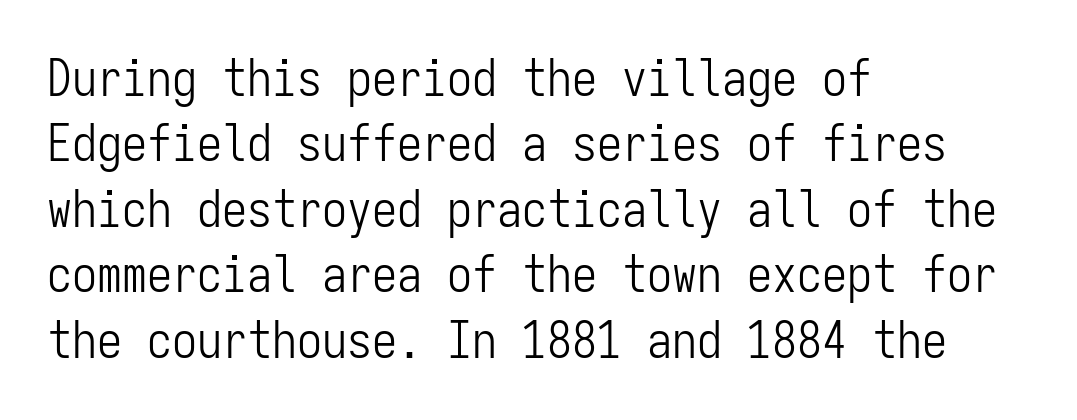
{"serif": "no", "italic": "no", "bold": "no", "weight": "light", "width": "condensed", "stroke_contrast": "low", "x_height": "medium", "monospaced": "yes", "underline": "no", "align": "left", "line_spacing": "normal", "line_spacing_ratio": 1.31, "letter_spacing": "normal", "letter_spacing_em": 0.0, "glyph_px": 50}
